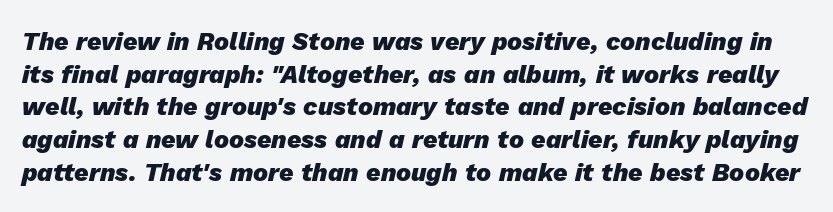
Notice how the stems are inclined rather than vertical — that's the hallmark of italics. Chunky letters — that's bold for sure. The line-height multiplier appears to be the usual default. Rule under the text: the space is simply empty.
